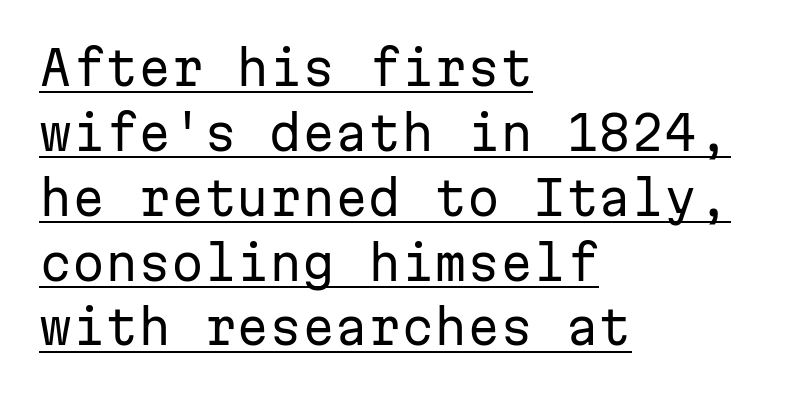
{"serif": "no", "italic": "no", "bold": "no", "weight": "regular", "width": "normal", "stroke_contrast": "low", "x_height": "medium", "monospaced": "yes", "underline": "yes", "align": "left", "line_spacing": "normal", "line_spacing_ratio": 1.38, "letter_spacing": "normal", "letter_spacing_em": 0.0, "glyph_px": 47}
